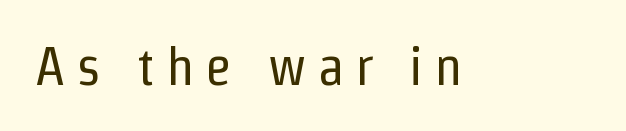
{"serif": "no", "italic": "no", "bold": "no", "weight": "regular", "width": "condensed", "stroke_contrast": "low", "x_height": "medium", "monospaced": "no", "underline": "no", "letter_spacing": "wide", "letter_spacing_em": 0.2, "glyph_px": 55}
